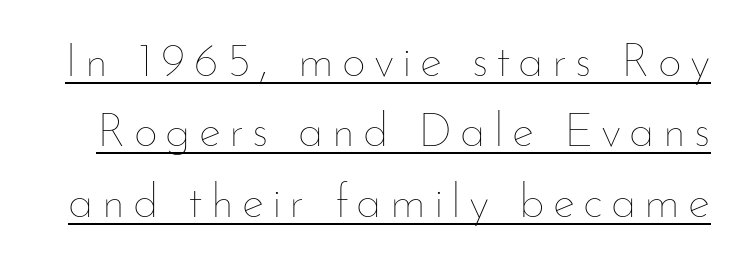
Honestly, the row spacing looks completely unremarkable. Ink coverage per letter is moderate at most. Do the characters align in a grid? No, the font is proportional. The words here are underlined. No italicization has been applied; the sample stays upright.
